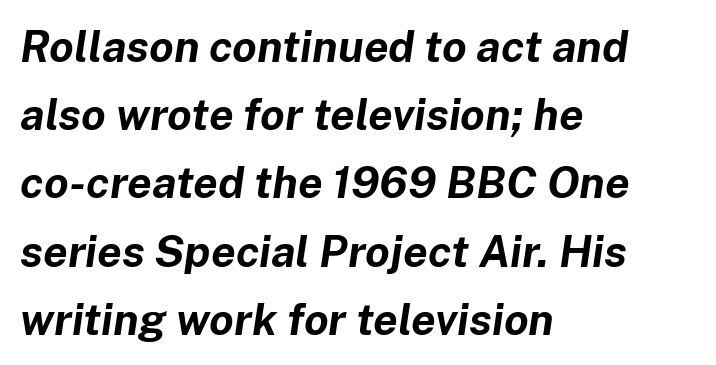
{"italic": "yes", "lean": "right", "slant_degrees": 8, "bold": "yes", "weight": "bold", "width": "normal", "stroke_contrast": "low", "x_height": "medium", "monospaced": "no", "underline": "no", "align": "left", "line_spacing": "normal", "line_spacing_ratio": 1.55, "letter_spacing": "normal", "letter_spacing_em": 0.0, "glyph_px": 44}
